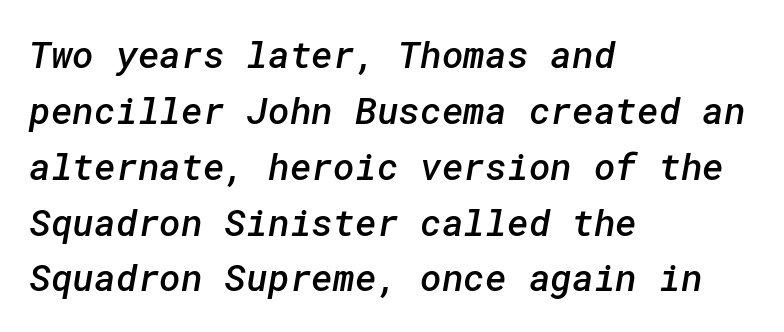
Teacher's note: observe the even left margin — that is flush-left alignment. Interline gaps are of average width in this sample. A fair bit of extra ink — the face is semibold, not bold. Has an underline been added? It has not.
